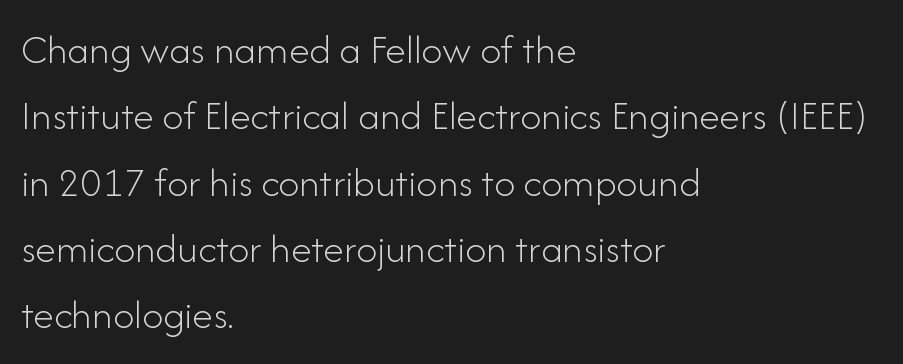
The image shows 42 px light sans-serif type, upright; set left-aligned, normal line spacing (1.58x), normal letter spacing, not underlined; low stroke contrast and a small x-height.
